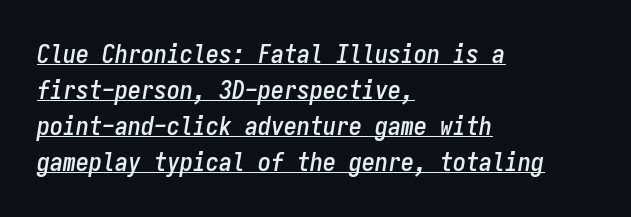
{"italic": "yes", "lean": "right", "slant_degrees": 9, "underline": "yes", "align": "left", "line_spacing": "normal", "line_spacing_ratio": 1.39, "letter_spacing": "normal", "letter_spacing_em": 0.0, "glyph_px": 26}
